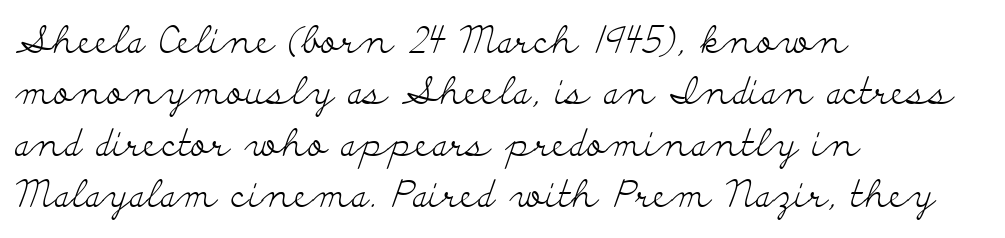
The image shows 37 px light, wide serif type; set left-aligned, normal line spacing (1.39x), normal letter spacing, not underlined; low stroke contrast and a small x-height.
